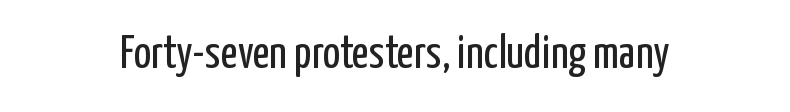
Letters rest on an invisible, unmarked baseline. Ascenders rise straight up at ninety degrees. Character widths vary here, with narrow letters taking less room than wide ones. Short note: letters normally spaced.
